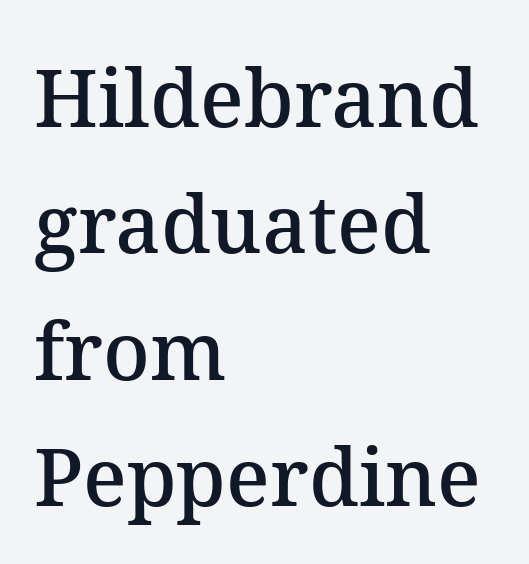
Q: Is the text bold? A: Semi-bold.
Q: Is the text italic (slanted)? A: No, it is upright.
Q: Is the typeface a serif or a sans-serif typeface? A: Serif.
Q: Is the text underlined? A: No.
Q: How is the paragraph aligned? A: Left-aligned.
Q: Is the spacing between letters normal or unusually wide? A: Normal.
Q: Is the spacing between lines tight, normal or loose? A: Normal.
Q: Width (condensed, normal, or wide)? A: Normal.
Q: Stroke contrast? A: Medium.
Q: x-height? A: Medium.
Q: Monospaced? A: No.
